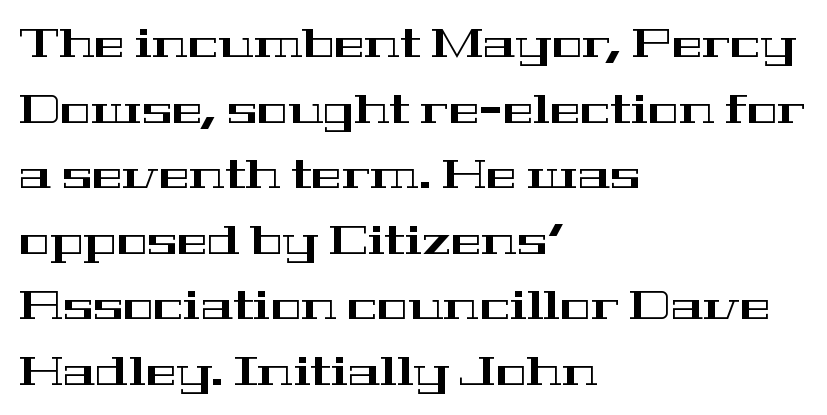
The image shows 41 px wide serif type, upright; set left-aligned, normal line spacing (1.6x), normal letter spacing, not underlined; high stroke contrast and a medium x-height.
